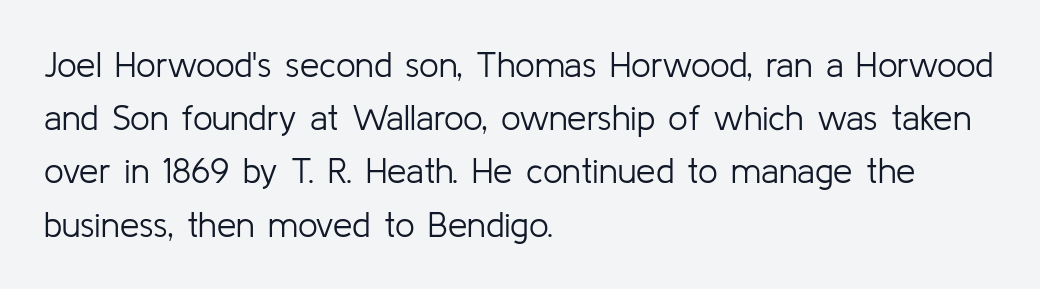
The image shows 35 px light sans-serif type, upright; set left-aligned, normal line spacing (1.52x), normal letter spacing, not underlined; low stroke contrast and a medium x-height.
